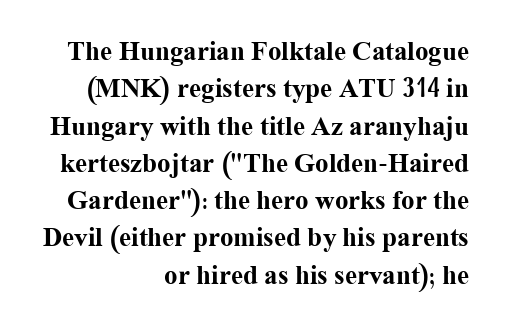
{"italic": "no", "bold": "yes", "underline": "no", "align": "right", "line_spacing": "normal", "line_spacing_ratio": 1.38, "letter_spacing": "normal", "letter_spacing_em": 0.0, "glyph_px": 27}
